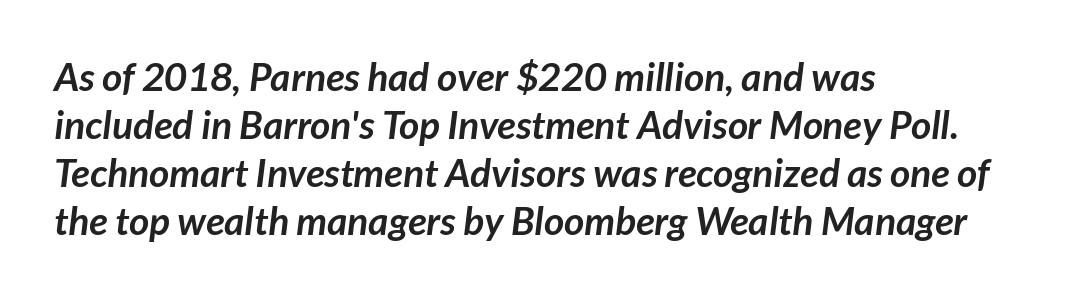
The image shows 39 px semibold sans-serif type; set left-aligned, line spacing 1.23x, normal letter spacing, not underlined; low stroke contrast and a medium x-height.
